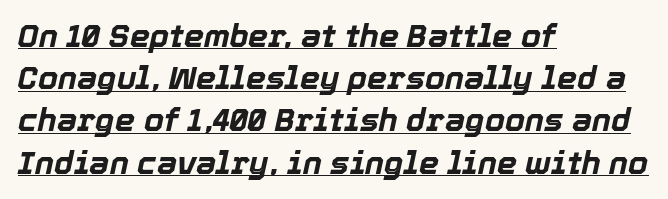
The image shows 32 px bold type, italic (leaning right); set left-aligned, normal line spacing (1.32x), normal letter spacing, underlined; a medium x-height.
